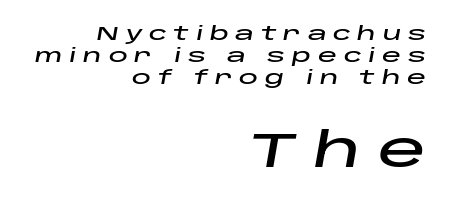
{"italic": "yes", "lean": "right", "slant_degrees": 10, "width": "wide", "stroke_contrast": "low", "x_height": "large", "monospaced": "no", "underline": "no", "align": "right", "line_spacing": "tight", "line_spacing_ratio": 1.15, "letter_spacing": "wide", "letter_spacing_em": 0.35, "larger_block": "second", "size_ratio": 2.53, "glyph_px": 48}
